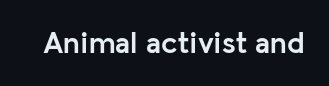
The lettering stays uniformly vertical, giving the passage a roman look. A typesetter would call this proportional, since set widths differ per character. The glyphs have the mass of a bold cut. Nope, no serifs anywhere on these letters. Here the glyphs are tracked normally, forming tight word shapes.
